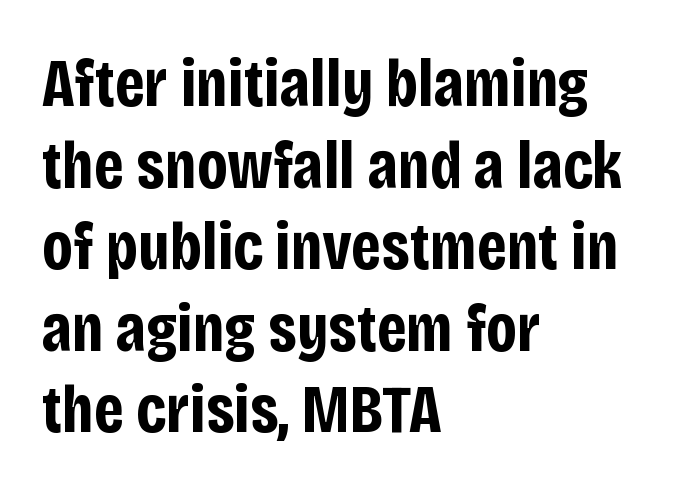
{"serif": "no", "italic": "no", "bold": "yes", "weight": "bold", "width": "condensed", "stroke_contrast": "low", "x_height": "large", "monospaced": "no", "underline": "no", "align": "left", "line_spacing_ratio": 1.2, "letter_spacing": "normal", "letter_spacing_em": 0.0, "glyph_px": 68}
